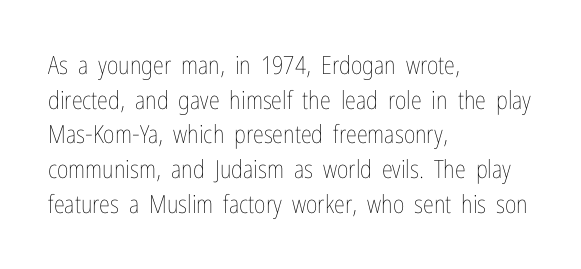
The letters stand straight up with perfectly vertical stems. The typesetter chose a ragged-right arrangement here. What's the leading like? Ordinary, nothing unusual. Nothing unusual about the tracking: characters are spaced as the font intends. Is the stroke heavy? The answer is a plain regular-or-lighter.
